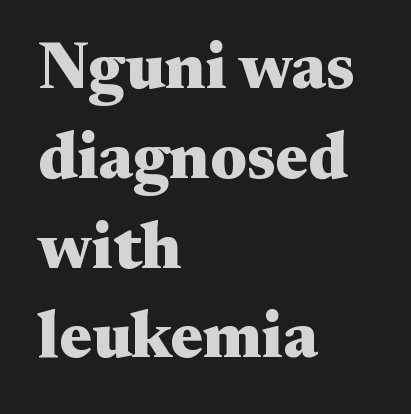
Line beginnings align vertically; line endings do not. Look at the stroke-to-counter ratio: heavy, a bold. Caption: standard tracking, unaltered. Is this a fixed-width face? No — the glyphs have proportional, varying widths.
